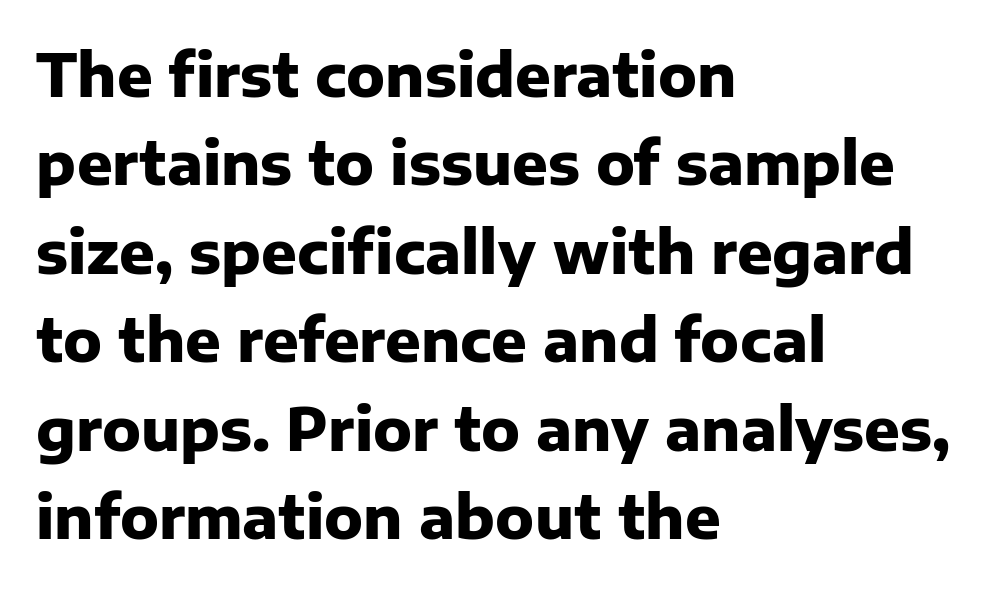
The image shows 59 px heavy sans-serif type, upright; set left-aligned, normal line spacing (1.5x), normal letter spacing, not underlined; low stroke contrast and a medium x-height.
